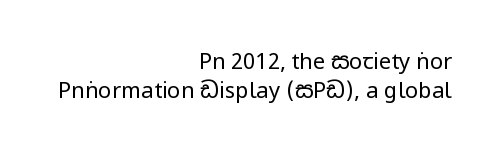
Notice how the stems are strictly vertical — no italics here. Casual observation: everything's shoved over to the right. Lines of text with bare space underneath. This block has exactly the height ordinary leading produces. Nothing unusual about the tracking: characters are spaced as the font intends.
